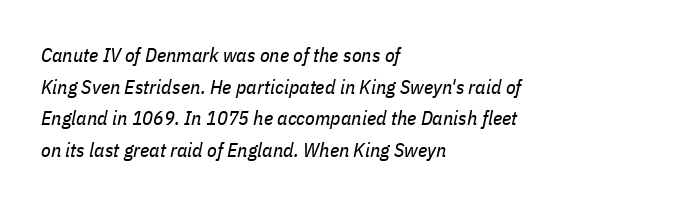
The image shows 20 px text type, italic (leaning right); set left-aligned, normal line spacing (1.58x), normal letter spacing, not underlined.
